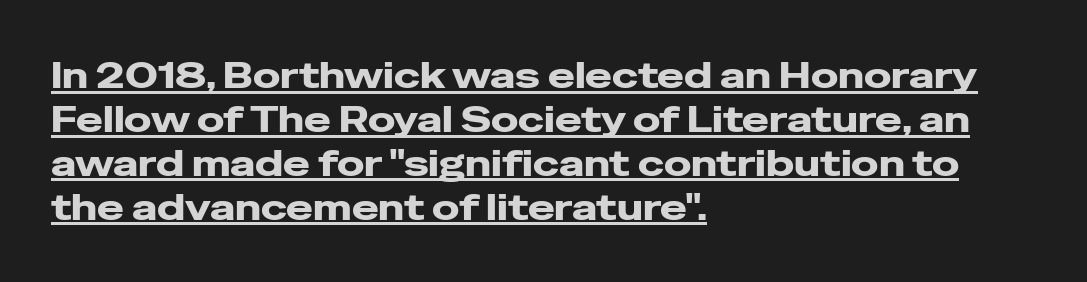
Q: Is the text italic (slanted)? A: No, it is upright.
Q: Is the typeface a serif or a sans-serif typeface? A: Sans-serif.
Q: Is the text underlined? A: Yes.
Q: How is the paragraph aligned? A: Left-aligned.
Q: Is the spacing between letters normal or unusually wide? A: Normal.
Q: Width (condensed, normal, or wide)? A: Wide.
Q: Stroke contrast? A: Low.
Q: x-height? A: Medium.
Q: Monospaced? A: No.
